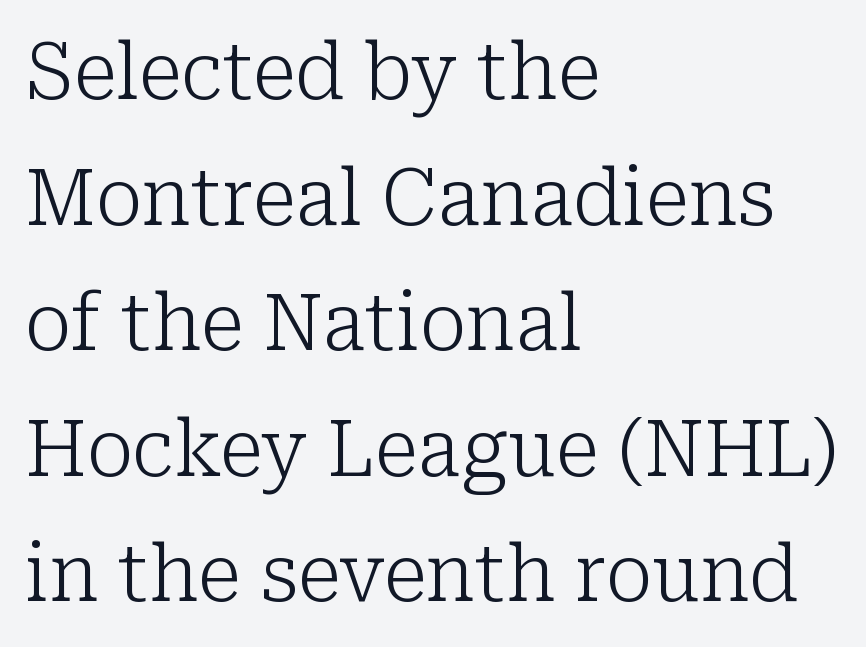
{"serif": "yes", "italic": "no", "bold": "no", "weight": "light", "width": "normal", "stroke_contrast": "low", "x_height": "medium", "monospaced": "no", "underline": "no", "align": "left", "line_spacing": "normal", "line_spacing_ratio": 1.59, "letter_spacing": "normal", "letter_spacing_em": 0.0, "glyph_px": 79}
